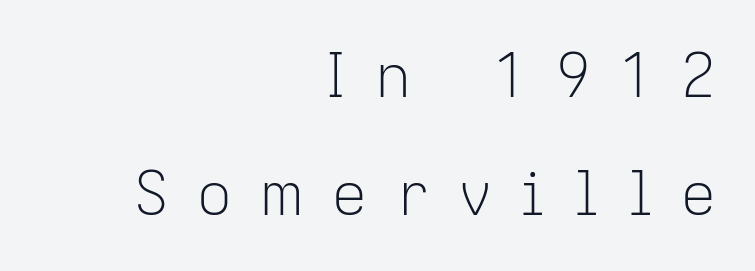
Substantial extra tracking has been applied to these lines. Stems and bowls with no extra thickness — not bold. If you drew a line through each stem, it would be perfectly vertical. This is sans-serif lettering, the kind often seen on screens and signage. Beneath every word, the page is bare. Summary of vertical rhythm: relaxed, with wide interline spacing.
